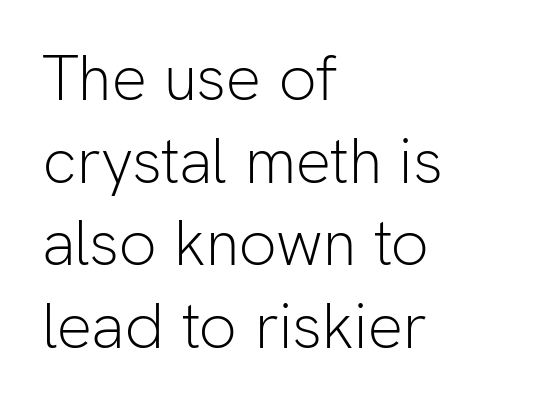
Proportional: the letters do not fall into vertical columns. Which margin do the lines hug? The left one — the right edge is uneven. This block has exactly the height ordinary leading produces. The typeface has the unassuming heft of standard copy or less. Tracking here is standard; glyphs follow each other at the usual distance. This sample uses an upright cut, with every glyph sitting square on the baseline.
